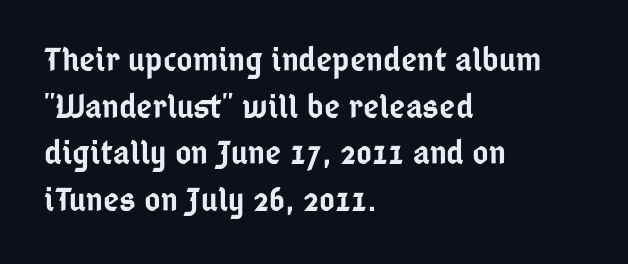
What kind of face is this? One without serifs — a sans. Which margin do the lines hug? The left one — the right edge is uneven. How are the letters spaced? Ordinarily, with no added tracking. No italicization has been applied; the sample stays upright. The passage shown stacks its lines at a standard gap.
